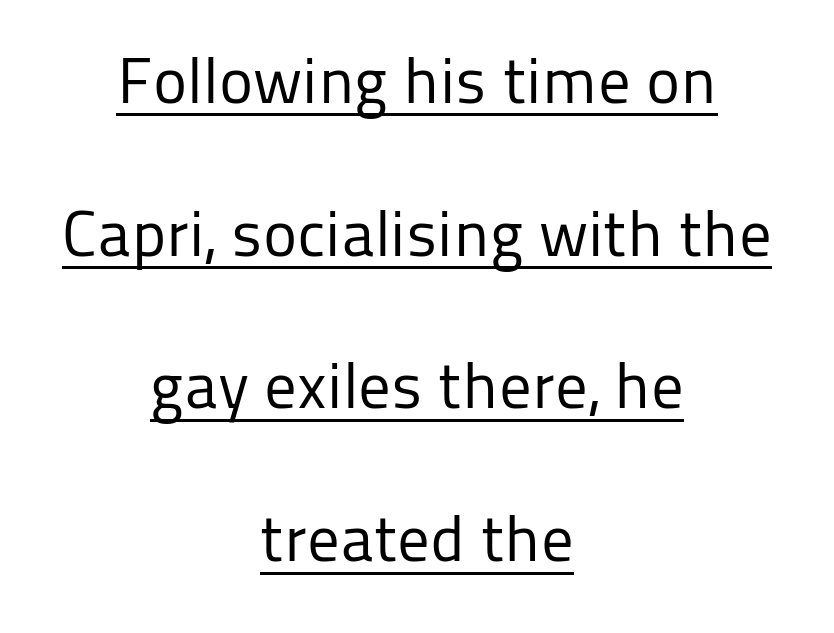
{"serif": "no", "italic": "no", "bold": "no", "weight": "regular", "width": "normal", "stroke_contrast": "low", "x_height": "medium", "monospaced": "no", "underline": "yes", "align": "center", "line_spacing": "loose", "line_spacing_ratio": 2.35, "letter_spacing": "normal", "letter_spacing_em": 0.0, "glyph_px": 65}
